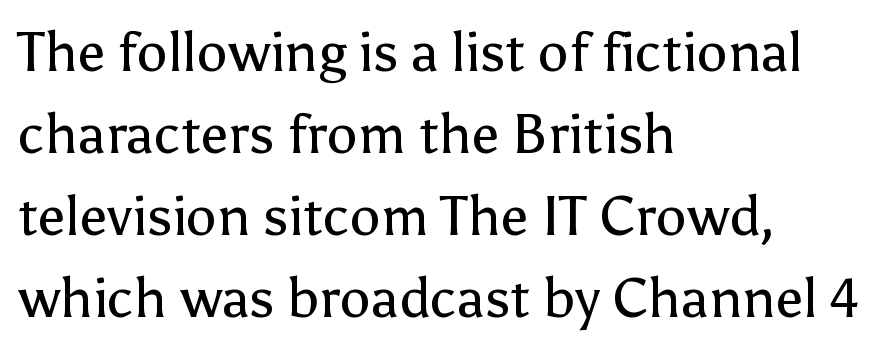
Q: Is the text bold? A: No.
Q: Is the text italic (slanted)? A: No, it is upright.
Q: Is the typeface a serif or a sans-serif typeface? A: Sans-serif.
Q: Is the text underlined? A: No.
Q: How is the paragraph aligned? A: Left-aligned.
Q: Is the spacing between letters normal or unusually wide? A: Normal.
Q: Is the spacing between lines tight, normal or loose? A: Normal.
Q: Width (condensed, normal, or wide)? A: Normal.
Q: Stroke contrast? A: Low.
Q: x-height? A: Medium.
Q: Monospaced? A: No.
